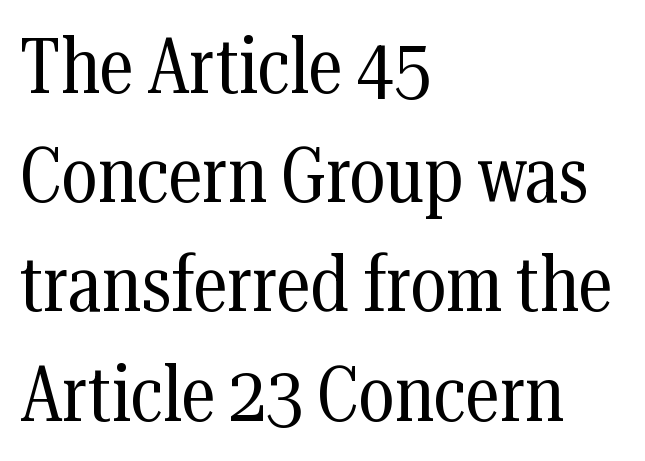
The image shows 78 px regular-weight, condensed serif type, upright; set left-aligned, normal line spacing (1.4x), normal letter spacing, not underlined; medium stroke contrast and a medium x-height.
